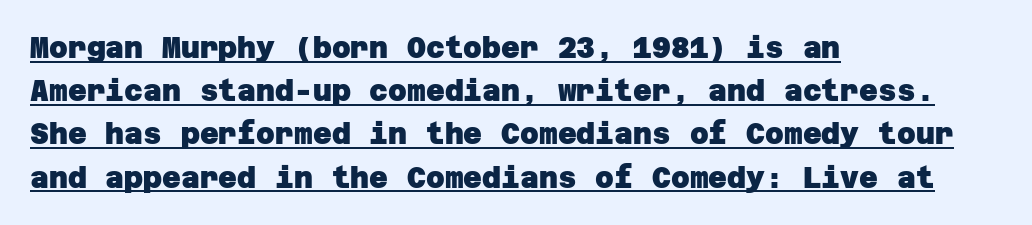
The image shows 29 px heavy sans-serif type; set left-aligned, normal line spacing (1.49x), normal letter spacing, underlined; low stroke contrast and a large x-height.
